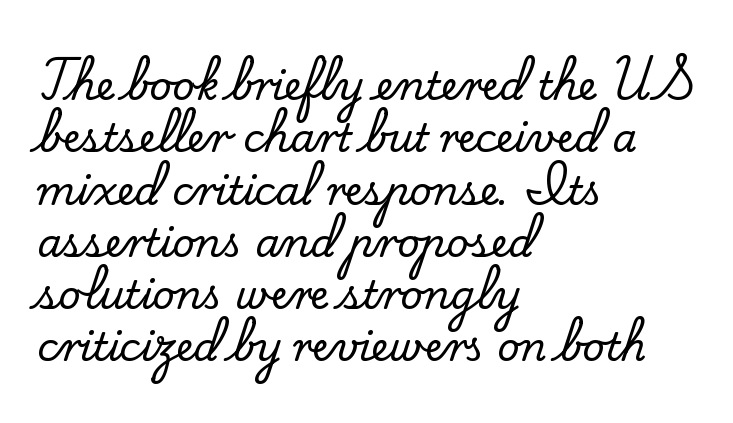
The image shows 39 px serif type; set left-aligned, normal line spacing (1.34x), normal letter spacing, not underlined; low stroke contrast and a small x-height.
